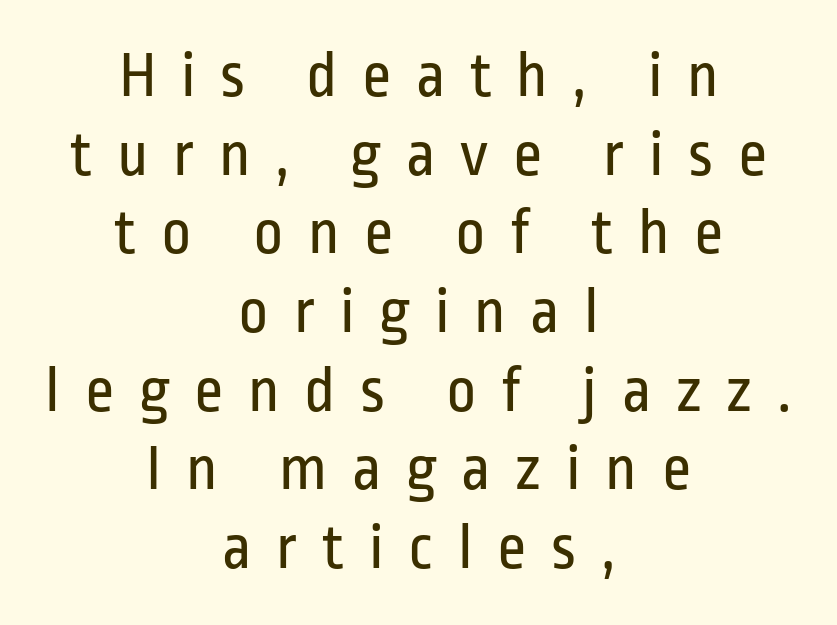
Q: Is the text bold? A: No.
Q: Is the text italic (slanted)? A: No, it is upright.
Q: Is the typeface a serif or a sans-serif typeface? A: Sans-serif.
Q: Is the text underlined? A: No.
Q: How is the paragraph aligned? A: Centered.
Q: Is the spacing between letters normal or unusually wide? A: Unusually wide.
Q: Width (condensed, normal, or wide)? A: Condensed.
Q: Stroke contrast? A: Low.
Q: x-height? A: Medium.
Q: Monospaced? A: No.
